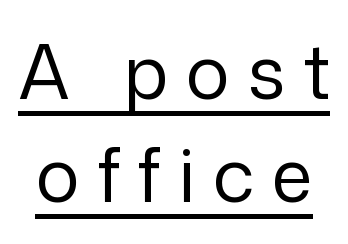
{"serif": "no", "italic": "no", "bold": "no", "weight": "regular", "width": "normal", "stroke_contrast": "low", "x_height": "medium", "monospaced": "no", "underline": "yes", "line_spacing": "normal", "line_spacing_ratio": 1.39, "letter_spacing": "wide", "letter_spacing_em": 0.24, "glyph_px": 74}
